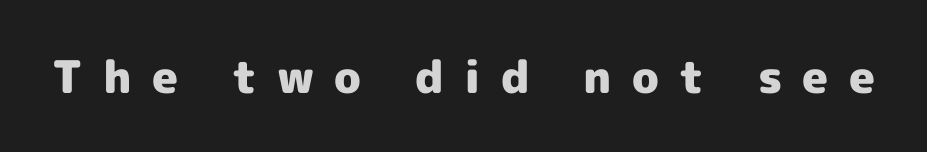
The image shows 45 px heavy sans-serif type, upright; set unusually wide letter spacing (+0.45 em), not underlined; a medium x-height.
